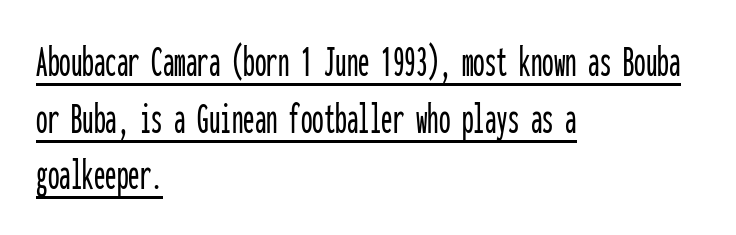
{"serif": "no", "italic": "no", "width": "condensed", "stroke_contrast": "low", "x_height": "medium", "monospaced": "yes", "underline": "yes", "align": "left", "line_spacing_ratio": 1.23, "letter_spacing": "normal", "letter_spacing_em": 0.0, "glyph_px": 46}
